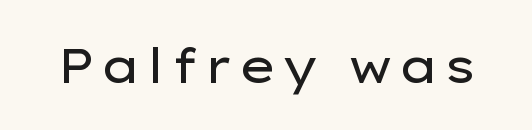
Q: Is the text bold? A: No.
Q: Is the text italic (slanted)? A: No, it is upright.
Q: Is the typeface a serif or a sans-serif typeface? A: Sans-serif.
Q: Is the text underlined? A: No.
Q: Width (condensed, normal, or wide)? A: Wide.
Q: Stroke contrast? A: Low.
Q: x-height? A: Medium.
Q: Monospaced? A: No.
